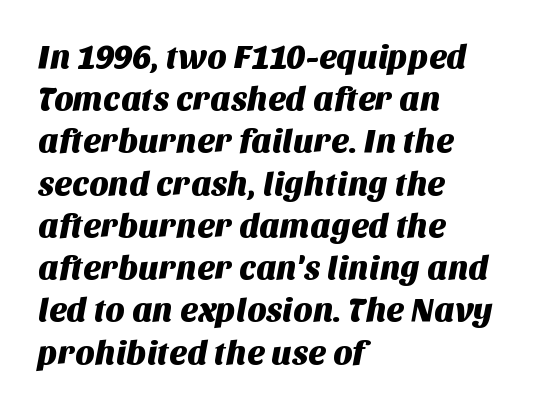
Q: Is the typeface a serif or a sans-serif typeface? A: Sans-serif.
Q: Is the text underlined? A: No.
Q: How is the paragraph aligned? A: Left-aligned.
Q: Is the spacing between letters normal or unusually wide? A: Normal.
Q: Is the spacing between lines tight, normal or loose? A: Normal.
Q: Width (condensed, normal, or wide)? A: Normal.
Q: Stroke contrast? A: Medium.
Q: x-height? A: Large.
Q: Monospaced? A: No.
